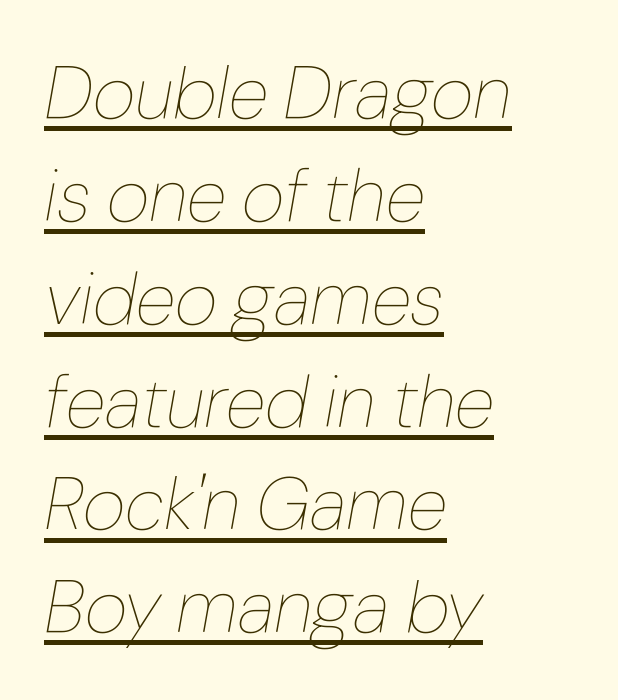
The image shows 74 px thin type, italic (leaning right); set left-aligned, normal line spacing (1.39x), normal letter spacing, underlined; low stroke contrast and a medium x-height.
